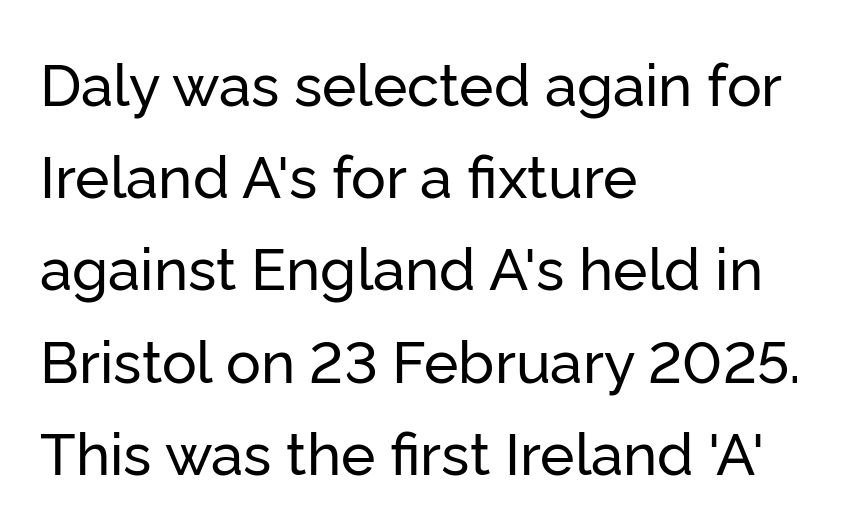
The image shows 58 px sans-serif type, upright; set left-aligned, normal line spacing (1.59x), normal letter spacing, not underlined; low stroke contrast and a medium x-height.
